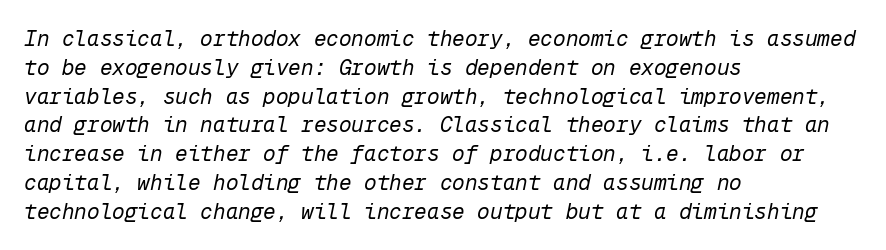
The image shows 21 px text type, italic (leaning right); set left-aligned, normal line spacing (1.37x), normal letter spacing, not underlined.
